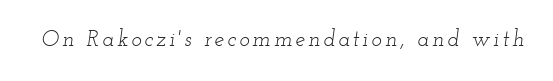
Weight: in the light-to-regular range. The glyphs are unaccompanied by any horizontal stroke below them. Every character sits at an angle, as italics do.
